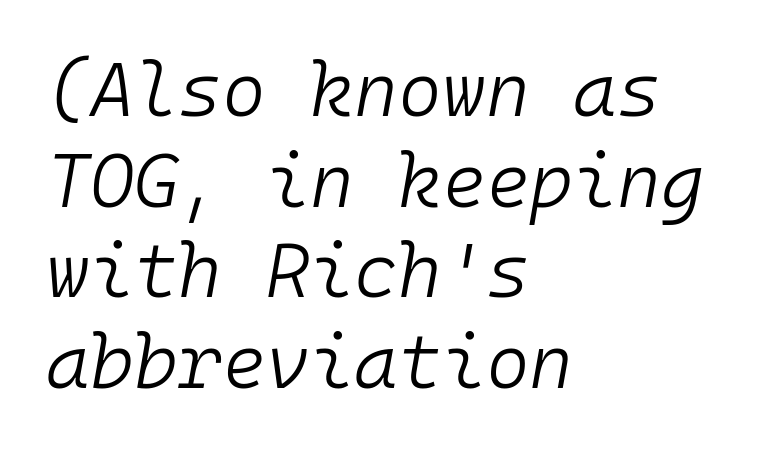
Q: Is the text bold? A: No.
Q: Is the text italic (slanted)? A: Yes, it leans right by about 10 degrees.
Q: Is the text underlined? A: No.
Q: How is the paragraph aligned? A: Left-aligned.
Q: Is the spacing between letters normal or unusually wide? A: Normal.
Q: Width (condensed, normal, or wide)? A: Normal.
Q: Stroke contrast? A: Low.
Q: x-height? A: Medium.
Q: Monospaced? A: Yes.
